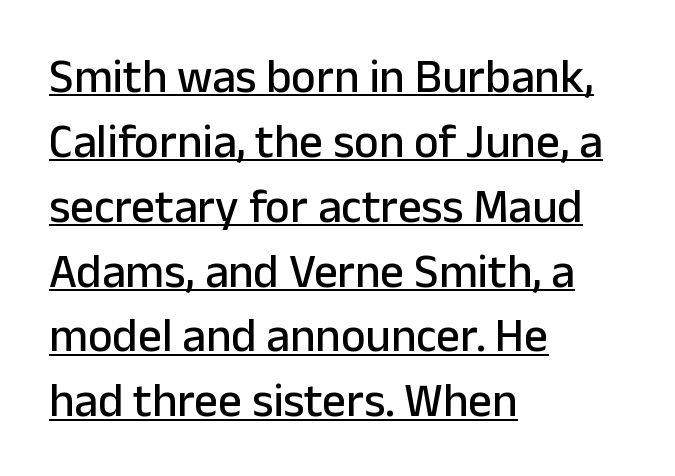
The image shows 47 px sans-serif type, upright; set left-aligned, normal line spacing (1.38x), normal letter spacing, underlined; low stroke contrast and a medium x-height.
